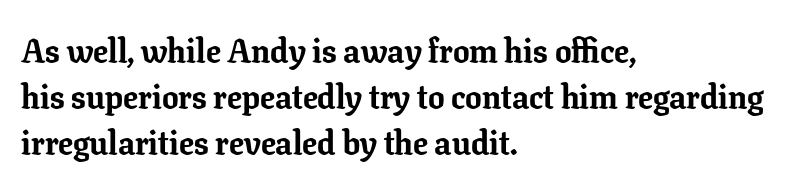
Q: Is the text bold? A: Yes.
Q: Is the text italic (slanted)? A: No, it is upright.
Q: Is the typeface a serif or a sans-serif typeface? A: Serif.
Q: Is the text underlined? A: No.
Q: How is the paragraph aligned? A: Left-aligned.
Q: Is the spacing between letters normal or unusually wide? A: Normal.
Q: Is the spacing between lines tight, normal or loose? A: Normal.
Q: Width (condensed, normal, or wide)? A: Normal.
Q: Stroke contrast? A: Low.
Q: x-height? A: Medium.
Q: Monospaced? A: No.
